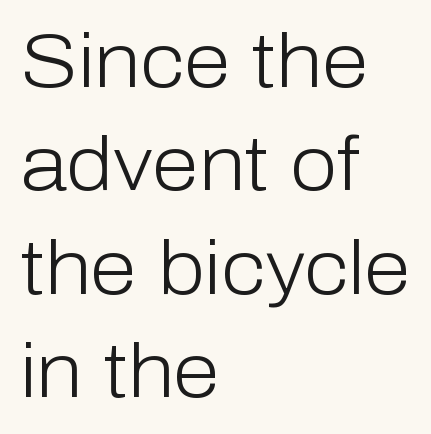
Between one letter and the next there's only the usual sliver of space. Spacing verdict: proportional, widths tailored to each character. Ink coverage per letter is moderate at most. Descender tails drop into unmarked territory. Classification — sans serif.
